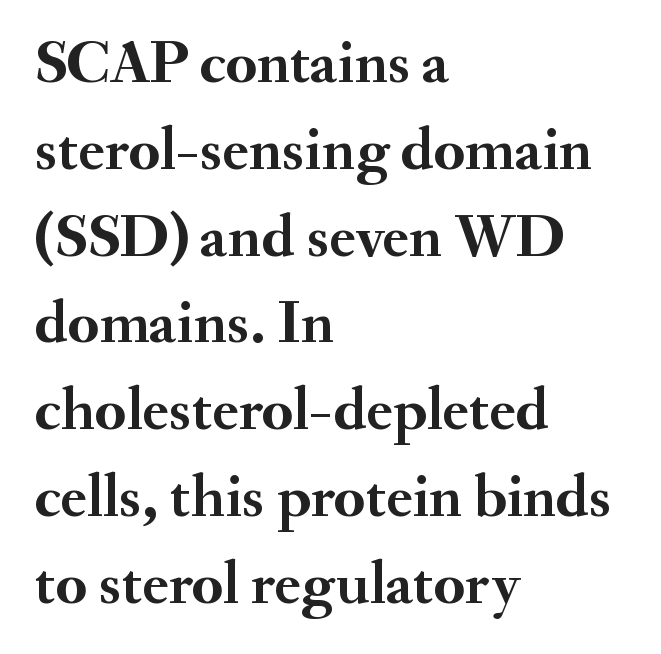
Q: Is the text bold? A: Yes.
Q: Is the text italic (slanted)? A: No, it is upright.
Q: Is the typeface a serif or a sans-serif typeface? A: Serif.
Q: Is the text underlined? A: No.
Q: How is the paragraph aligned? A: Left-aligned.
Q: Is the spacing between letters normal or unusually wide? A: Normal.
Q: Is the spacing between lines tight, normal or loose? A: Normal.
Q: Width (condensed, normal, or wide)? A: Normal.
Q: Stroke contrast? A: Medium.
Q: x-height? A: Small.
Q: Monospaced? A: No.
